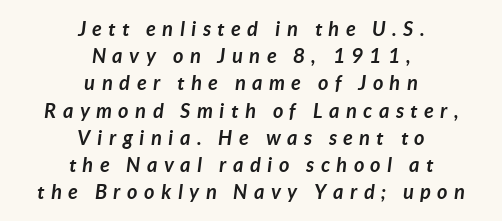
The image shows 20 px bold type, italic (leaning right); set centered, normal line spacing (1.36x), unusually wide letter spacing (+0.33 em), not underlined.
